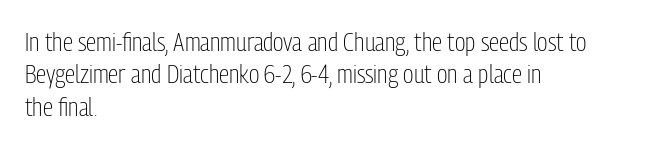
Q: Is the text bold? A: No.
Q: Is the text italic (slanted)? A: No, it is upright.
Q: Is the text underlined? A: No.
Q: How is the paragraph aligned? A: Left-aligned.
Q: Is the spacing between letters normal or unusually wide? A: Normal.
Q: Is the spacing between lines tight, normal or loose? A: Normal.
